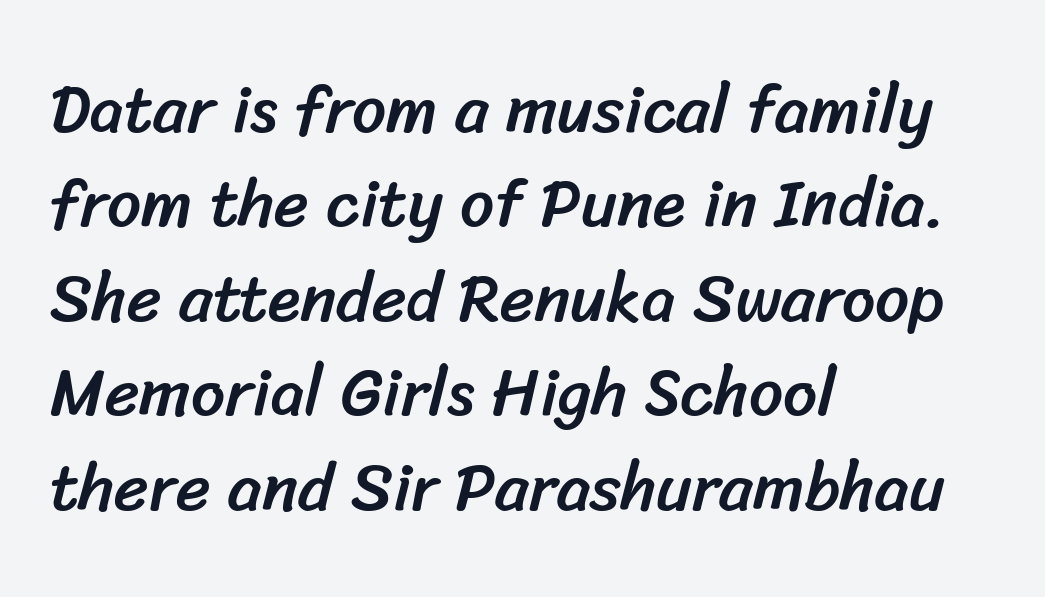
The image shows 67 px sans-serif type; set left-aligned, normal line spacing (1.41x), normal letter spacing, not underlined; low stroke contrast and a medium x-height.
